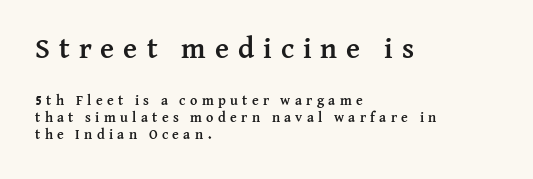
The image shows 29 px semibold serif type, upright; set left-aligned, line spacing 1.23x, unusually wide letter spacing (+0.31 em), not underlined; the first (top) block is 2.07x larger; medium stroke contrast and a medium x-height.
